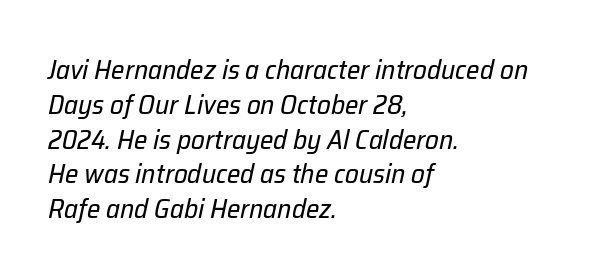
Characters are canted at an angle relative to the baseline's perpendicular. The lines in this sample share a left origin and differ only in where they stop. The letterforms sit shoulder to shoulder at normal distance. The weight would be labelled regular, book, light, or lighter still.
